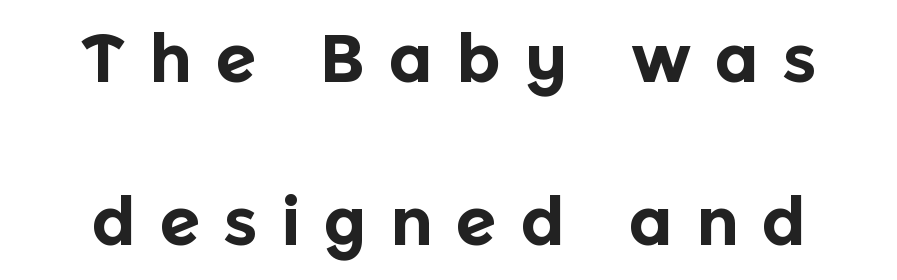
{"serif": "no", "italic": "no", "bold": "yes", "weight": "bold", "width": "normal", "x_height": "medium", "monospaced": "no", "underline": "no", "line_spacing": "loose", "line_spacing_ratio": 2.44, "letter_spacing": "wide", "letter_spacing_em": 0.34, "glyph_px": 67}
